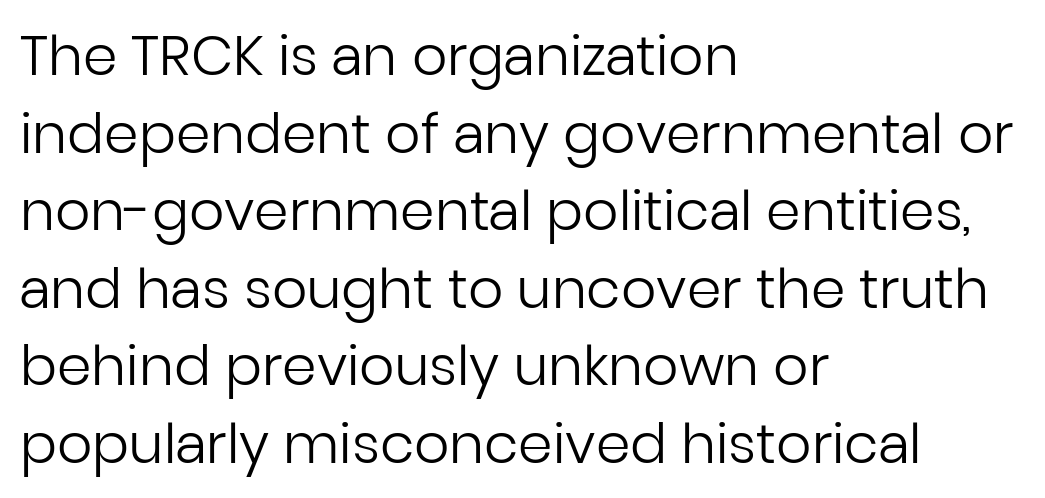
Q: Is the text bold? A: No.
Q: Is the text italic (slanted)? A: No, it is upright.
Q: Is the typeface a serif or a sans-serif typeface? A: Sans-serif.
Q: Is the text underlined? A: No.
Q: How is the paragraph aligned? A: Left-aligned.
Q: Is the spacing between letters normal or unusually wide? A: Normal.
Q: Is the spacing between lines tight, normal or loose? A: Normal.
Q: Width (condensed, normal, or wide)? A: Normal.
Q: Stroke contrast? A: Low.
Q: x-height? A: Medium.
Q: Monospaced? A: No.
